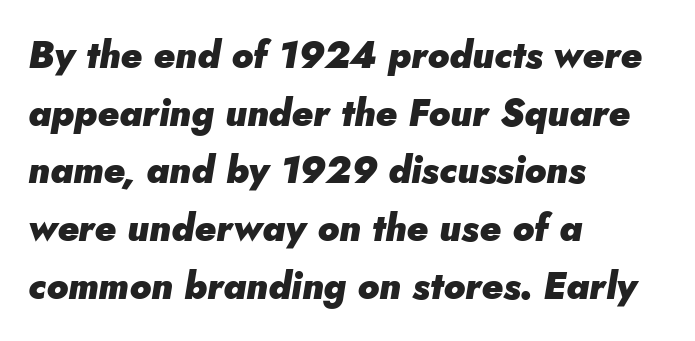
{"italic": "yes", "lean": "right", "slant_degrees": 5, "bold": "yes", "weight": "heavy", "width": "normal", "stroke_contrast": "low", "x_height": "small", "monospaced": "no", "underline": "no", "align": "left", "line_spacing": "normal", "line_spacing_ratio": 1.56, "letter_spacing": "normal", "letter_spacing_em": 0.0, "glyph_px": 37}
